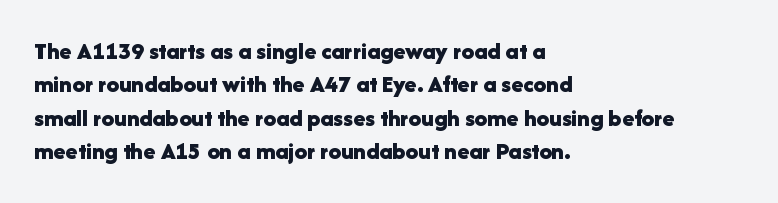
{"italic": "no", "bold": "yes", "underline": "no", "align": "left", "line_spacing": "normal", "line_spacing_ratio": 1.34, "letter_spacing": "normal", "letter_spacing_em": 0.0, "glyph_px": 25}
